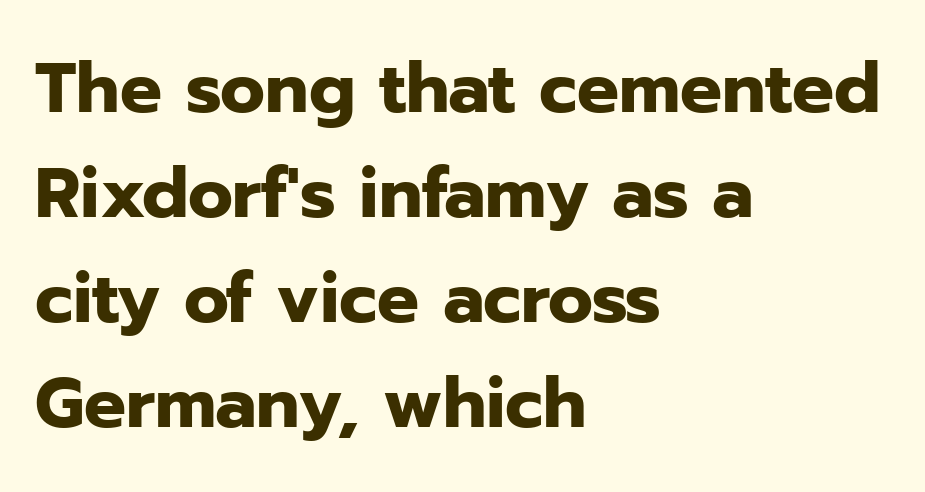
{"serif": "no", "italic": "no", "bold": "yes", "weight": "heavy", "width": "normal", "stroke_contrast": "low", "x_height": "medium", "monospaced": "no", "underline": "no", "align": "left", "line_spacing": "normal", "line_spacing_ratio": 1.5, "letter_spacing": "normal", "letter_spacing_em": 0.0, "glyph_px": 70}
